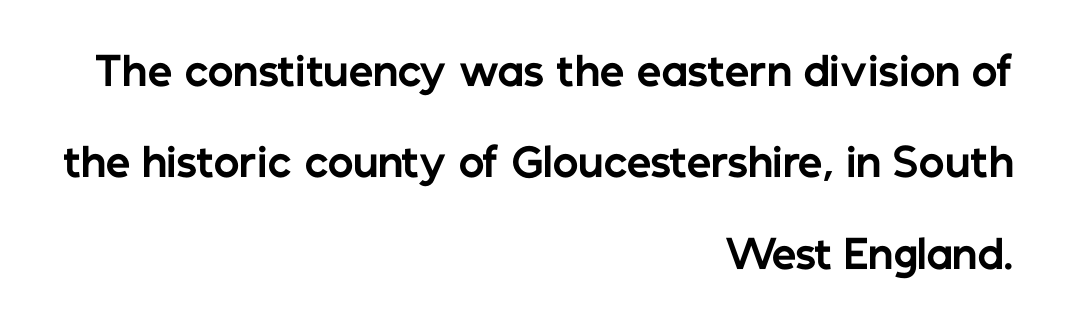
Unlike italic type, these characters show no tilt at all. Type without underlining. Regarding serifs, this sample does without them. Each letter keeps its own natural width here, so spacing adapts to shape. Quick note: interline space is abundant. Weight: bold.
